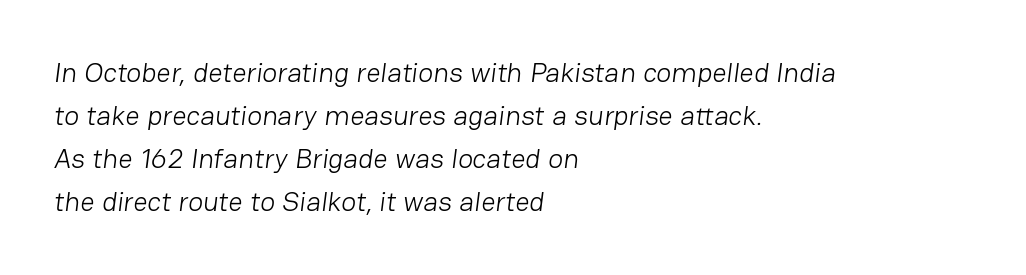
{"serif": "no", "bold": "no", "weight": "light", "width": "normal", "stroke_contrast": "low", "x_height": "medium", "monospaced": "no", "underline": "no", "align": "left", "line_spacing": "normal", "line_spacing_ratio": 1.54, "letter_spacing": "normal", "letter_spacing_em": 0.0, "glyph_px": 28}
